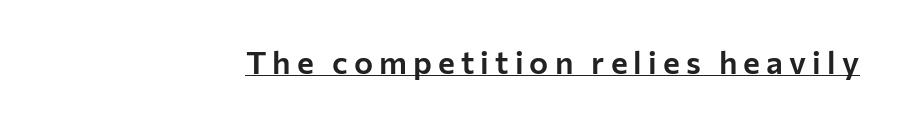
Q: Is the text italic (slanted)? A: No, it is upright.
Q: Is the typeface a serif or a sans-serif typeface? A: Sans-serif.
Q: Is the text underlined? A: Yes.
Q: How is the paragraph aligned? A: Right-aligned.
Q: Width (condensed, normal, or wide)? A: Normal.
Q: Stroke contrast? A: Low.
Q: x-height? A: Medium.
Q: Monospaced? A: No.
